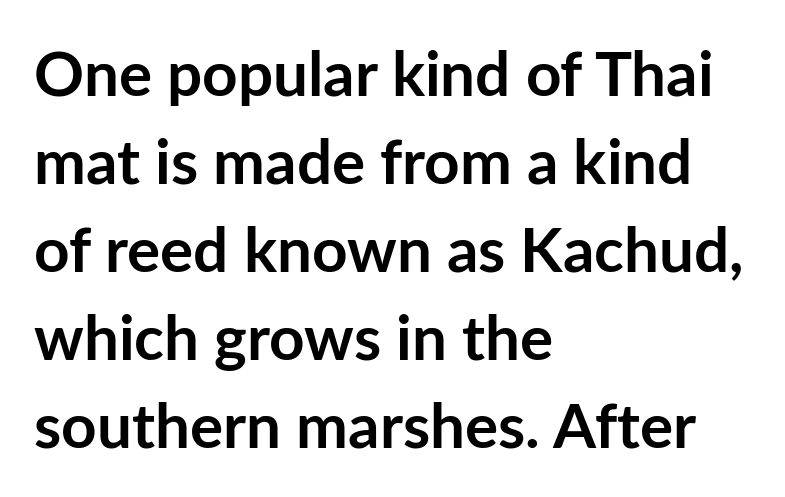
The image shows 62 px semibold sans-serif type, upright; set left-aligned, normal line spacing (1.42x), normal letter spacing, not underlined; low stroke contrast and a medium x-height.
